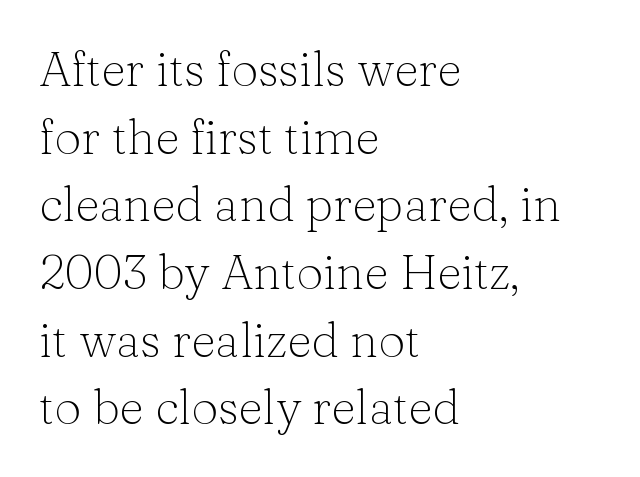
Q: Is the text bold? A: No.
Q: Is the text italic (slanted)? A: No, it is upright.
Q: Is the typeface a serif or a sans-serif typeface? A: Serif.
Q: Is the text underlined? A: No.
Q: How is the paragraph aligned? A: Left-aligned.
Q: Is the spacing between letters normal or unusually wide? A: Normal.
Q: Is the spacing between lines tight, normal or loose? A: Normal.
Q: Width (condensed, normal, or wide)? A: Normal.
Q: Stroke contrast? A: Low.
Q: x-height? A: Medium.
Q: Monospaced? A: No.
